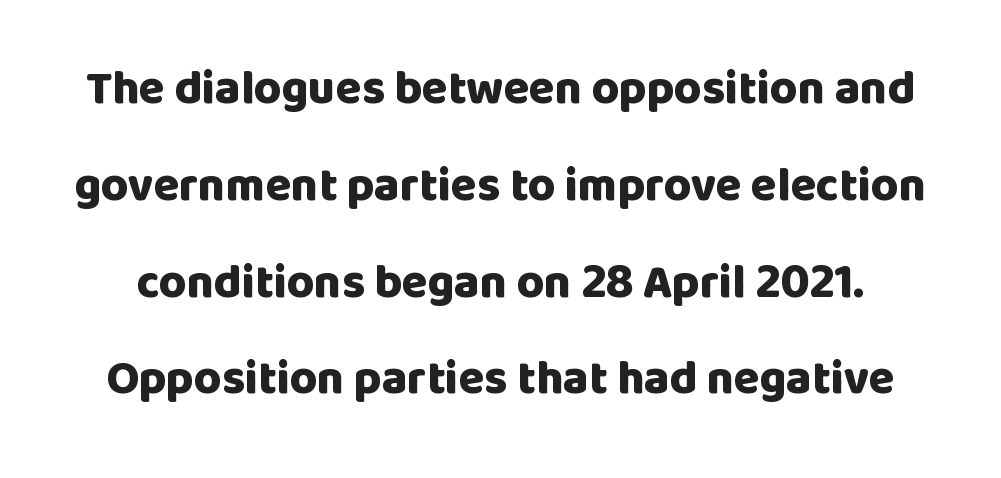
{"serif": "no", "italic": "no", "bold": "yes", "weight": "heavy", "width": "normal", "stroke_contrast": "low", "x_height": "large", "monospaced": "no", "underline": "no", "line_spacing": "loose", "line_spacing_ratio": 2.06, "letter_spacing": "normal", "letter_spacing_em": 0.0, "glyph_px": 47}
